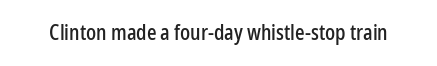
Every character sits straight up, as roman type does. The string is rendered with underlining switched off. Students, note that the glyphs here touch the page at normal intervals.
